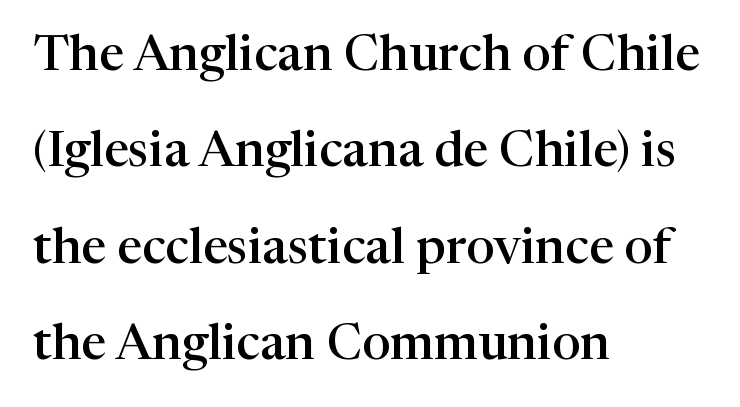
The strip under each line holds only bare page. When letters stand straight like this, we call the style roman or upright. All the whitespace from short lines collects on the right. The face used here is proportionally spaced, like ordinary book or web type. Does the type have serifs? Yes, each stem ends in a small foot.
